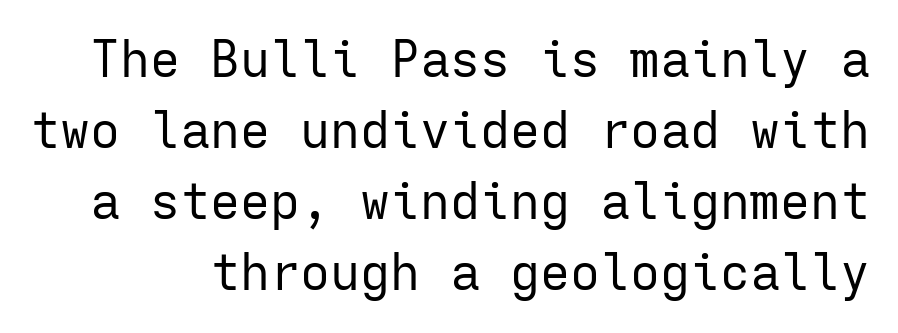
The image shows 50 px regular-weight sans-serif type, upright, monospaced; set normal line spacing (1.42x), normal letter spacing, not underlined; low stroke contrast and a medium x-height.
